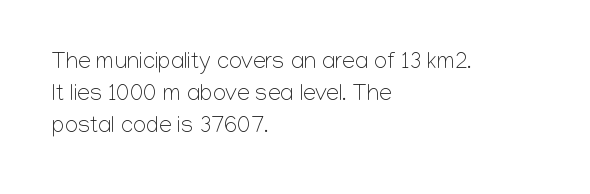
The image shows 23 px text type, upright; set left-aligned, normal line spacing (1.4x), normal letter spacing, not underlined.
